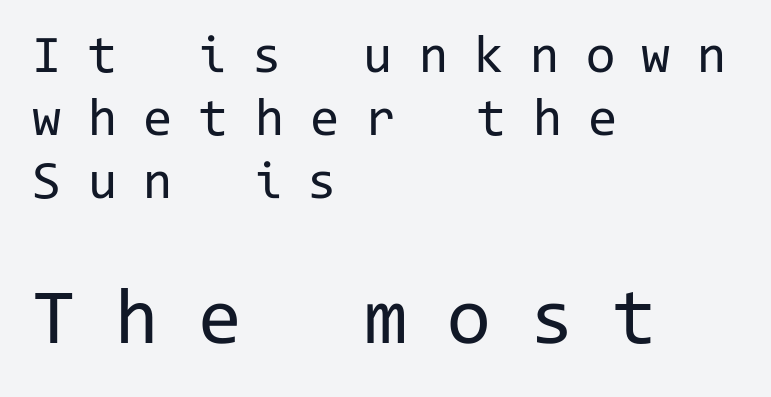
Q: Is the text bold? A: No.
Q: Is the text italic (slanted)? A: No, it is upright.
Q: Is the typeface a serif or a sans-serif typeface? A: Sans-serif.
Q: Is the text underlined? A: No.
Q: How is the paragraph aligned? A: Left-aligned.
Q: Is the spacing between letters normal or unusually wide? A: Unusually wide.
Q: Which block of text is set in a larger size, the first (top) or the second (bottom)? A: The second (bottom) one.
Q: Width (condensed, normal, or wide)? A: Normal.
Q: Stroke contrast? A: Low.
Q: x-height? A: Medium.
Q: Monospaced? A: Yes.
